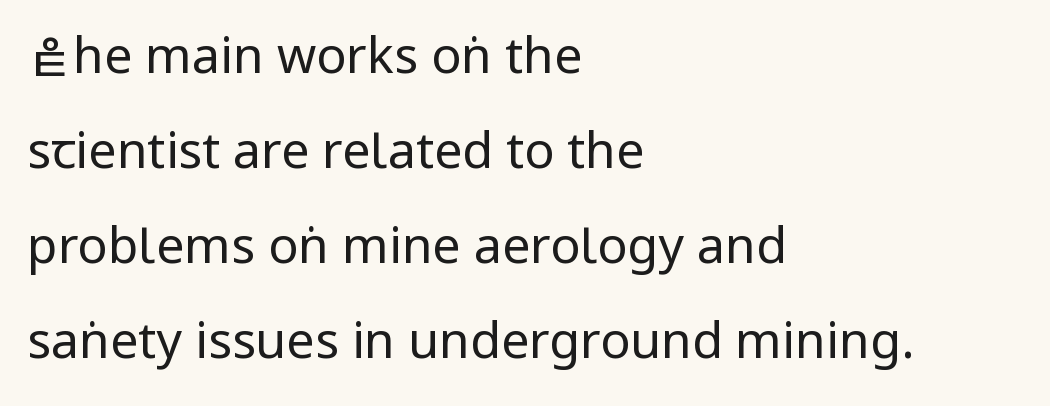
Each line starts at the same left margin while the right side varies. The letters stand upright; this is a roman face. The passage shown is typeset with a sans-serif family. Vertical spacing — loose. Between one letter and the next there's only the usual sliver of space. The strokes are not fattened; the text isn't bold.
